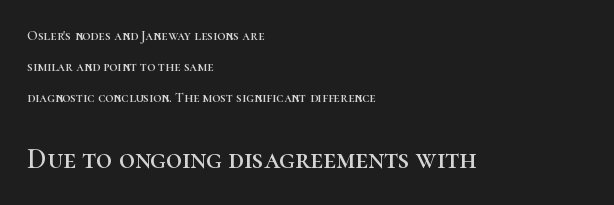
In terms of leading, this rendering errs on the spacious side. Tall strokes in this sample are plumb rather than angled. Type size steps up from the first block to the second. Plain, unruled lines of type.
